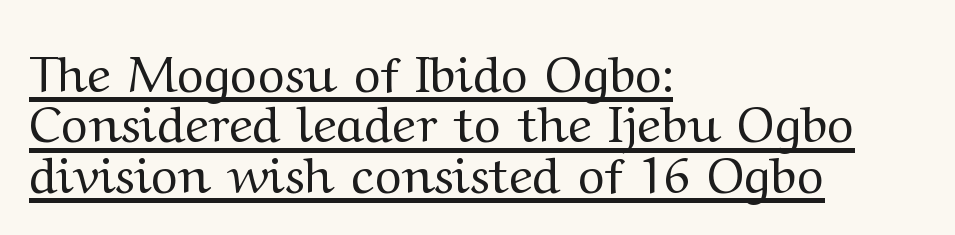
A rule runs beneath these lines of type. These lines keep a tight, regular rhythm from letter to letter. In CSS terms this would be text-align: left. The passage shown stacks its lines with hardly any gap. Do the letters lean? They stand straight. Is this a heavy cut? Hardly; it is regular or lighter.
